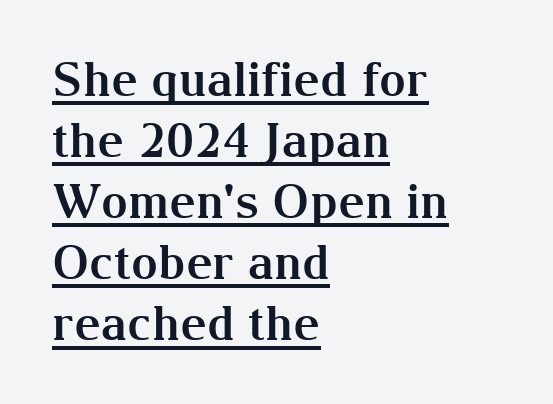
Short and long lines alike share a common starting point at left. Caption: lettering with a line underneath. Spacing verdict: proportional, widths tailored to each character. These lines sit exactly where default settings would place them.
